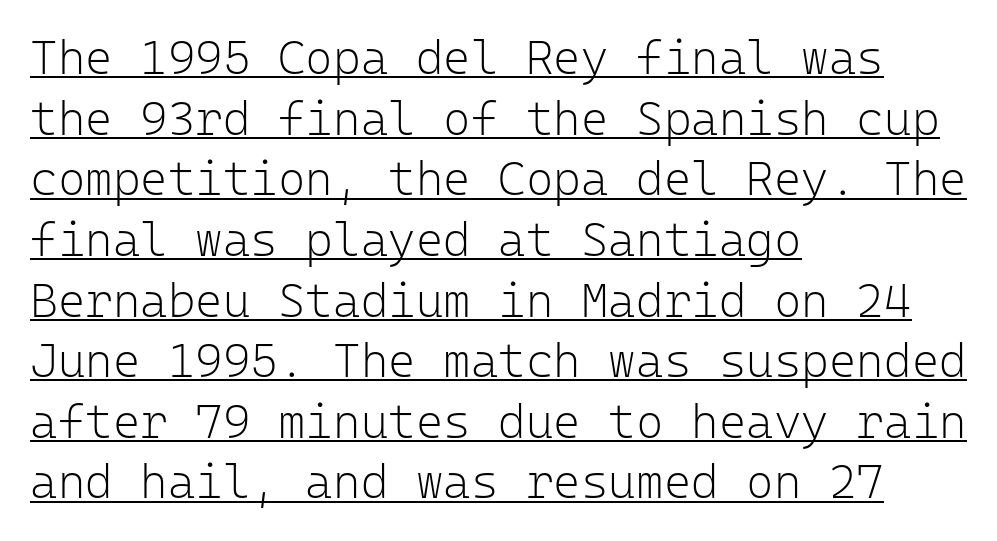
The image shows 47 px light sans-serif type, upright, monospaced; set left-aligned, normal line spacing (1.29x), normal letter spacing, underlined; low stroke contrast and a medium x-height.
